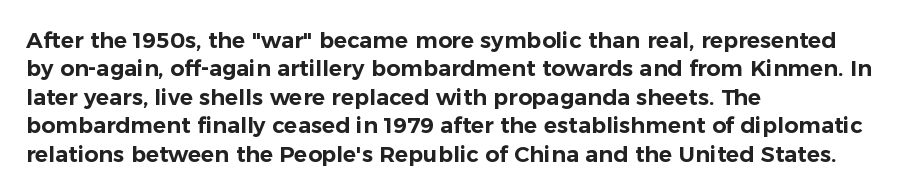
The image shows 22 px text type, upright; set left-aligned, normal line spacing (1.29x), normal letter spacing, not underlined.
